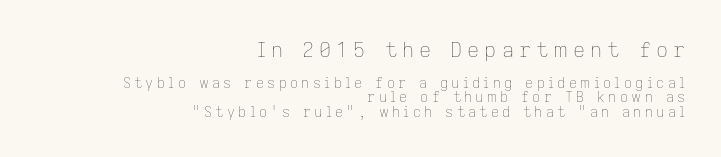
{"italic": "no", "bold": "no", "underline": "no", "align": "right", "line_spacing": "tight", "line_spacing_ratio": 1.02, "letter_spacing": "wide", "letter_spacing_em": 0.24, "larger_block": "first", "size_ratio": 1.5, "glyph_px": 21}
